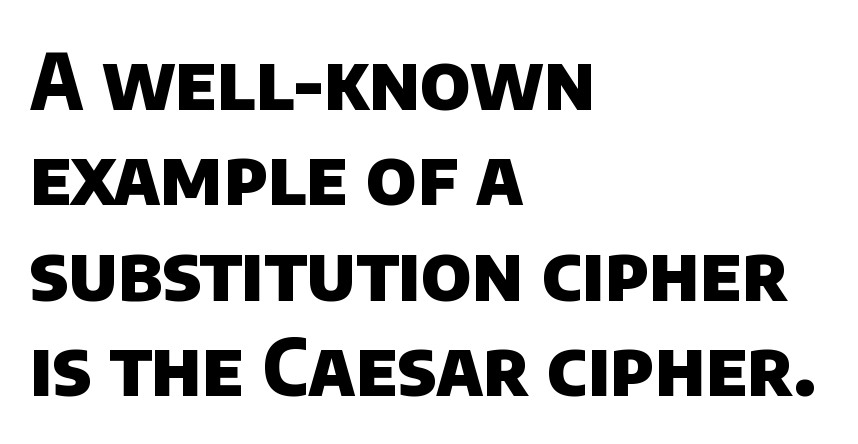
The image shows 77 px heavy sans-serif type; set left-aligned, line spacing 1.24x, normal letter spacing, not underlined; low stroke contrast and a large x-height.
